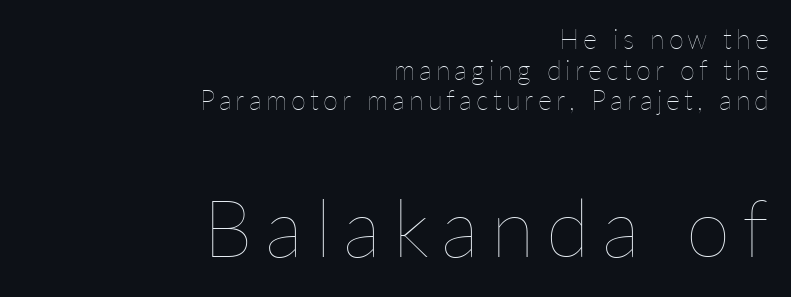
Q: Is the text bold? A: No.
Q: Is the text italic (slanted)? A: No, it is upright.
Q: Is the text underlined? A: No.
Q: How is the paragraph aligned? A: Right-aligned.
Q: Is the spacing between lines tight, normal or loose? A: Tight.
Q: Which block of text is set in a larger size, the first (top) or the second (bottom)? A: The second (bottom) one.
Q: Width (condensed, normal, or wide)? A: Normal.
Q: Stroke contrast? A: Low.
Q: x-height? A: Medium.
Q: Monospaced? A: No.
